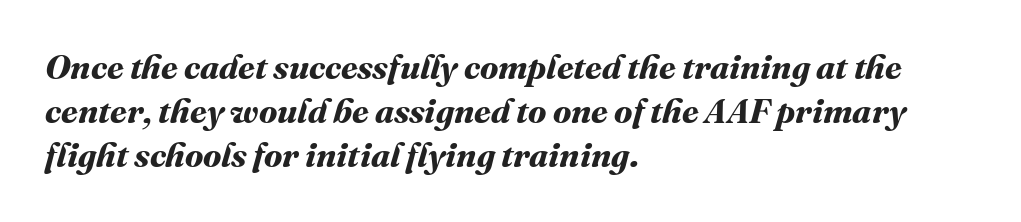
{"bold": "yes", "weight": "bold", "width": "normal", "stroke_contrast": "medium", "x_height": "medium", "monospaced": "no", "underline": "no", "align": "left", "line_spacing": "normal", "line_spacing_ratio": 1.3, "letter_spacing": "normal", "letter_spacing_em": 0.0, "glyph_px": 34}
